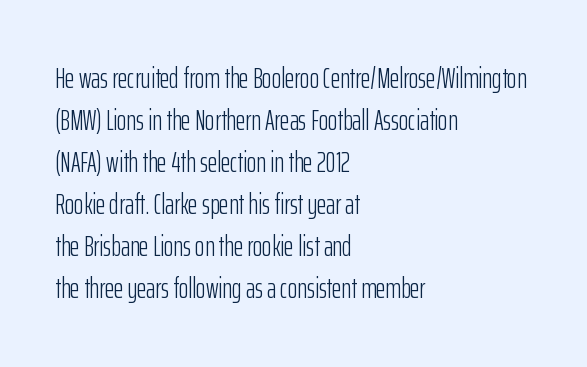
The image shows 29 px light, condensed sans-serif type, upright; set left-aligned, normal line spacing (1.45x), normal letter spacing, not underlined; low stroke contrast and a medium x-height.
